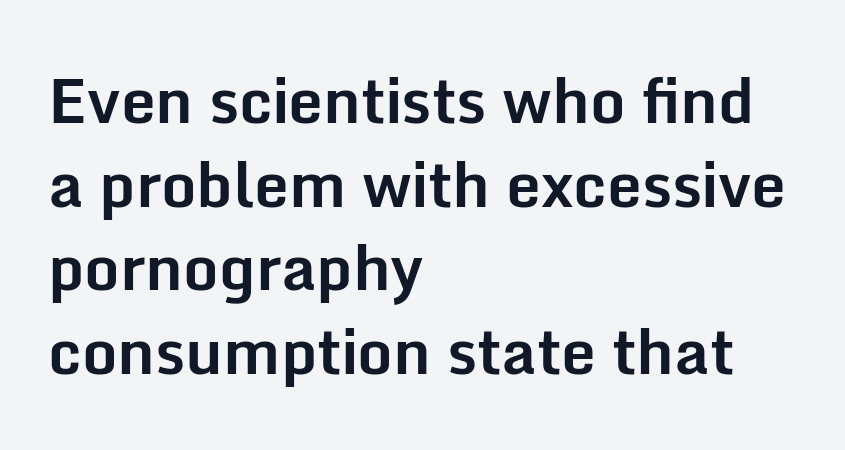
The image shows 62 px bold sans-serif type, upright; set left-aligned, normal line spacing (1.35x), normal letter spacing, not underlined; low stroke contrast and a medium x-height.
